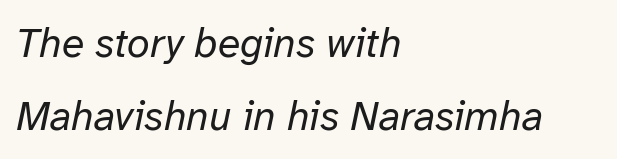
Slanted lettering throughout. Clear beneath every line of the passage. The paragraph has a hard left edge and a soft right edge. Each letter keeps its own natural width here, so spacing adapts to shape.
